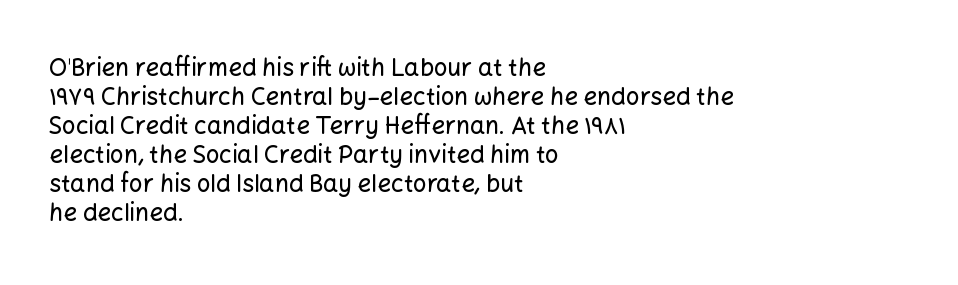
The image shows 24 px text type, upright; set left-aligned, line spacing 1.21x, normal letter spacing, not underlined.
